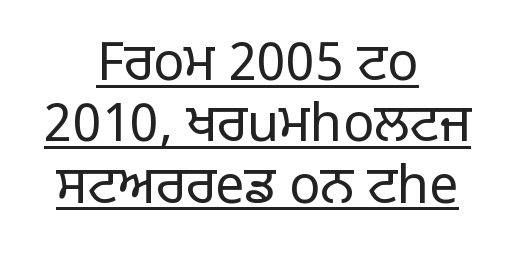
In CSS terms this would be text-align: center. This sample has the flowing, uneven cadence of proportional lettering. Is there any slant? The stems are plumb. The font family rendered here belongs to the sans-serif group. The cut favours lightness, reaching ordinary text weight at its darkest. What decoration does the sample have? An underline.
